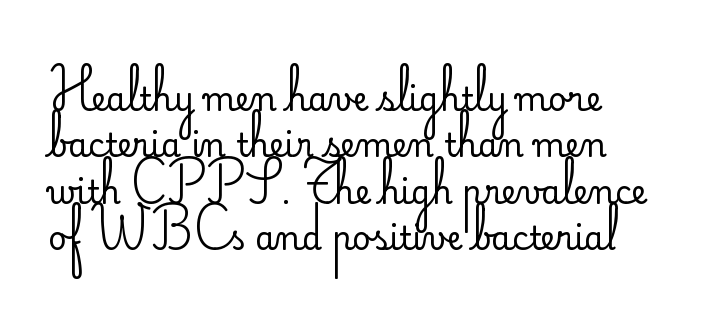
In terms of letterspacing, this is plain default setting. The specimen reads as upright at a glance. Varying glyph widths throughout — classic text-font behaviour. Unbolded letterforms with no extra heft. The strip under each line holds only bare page. Successive baselines arrive at the customary interval.
